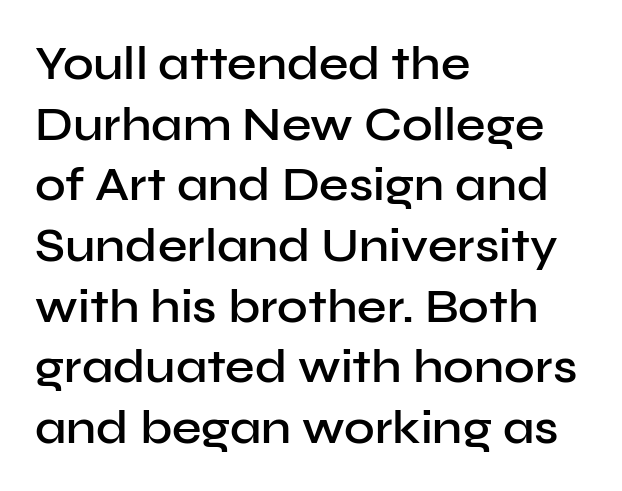
{"serif": "no", "italic": "no", "bold": "semi", "weight": "semibold", "width": "normal", "stroke_contrast": "low", "x_height": "medium", "monospaced": "no", "underline": "no", "align": "left", "line_spacing": "normal", "line_spacing_ratio": 1.29, "letter_spacing": "normal", "letter_spacing_em": 0.0, "glyph_px": 47}
